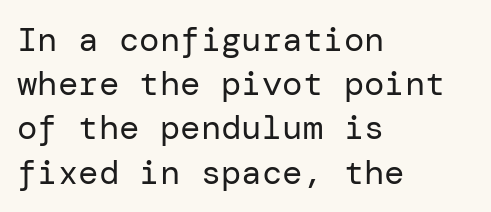
{"serif": "no", "italic": "no", "bold": "no", "weight": "regular", "width": "normal", "stroke_contrast": "low", "x_height": "medium", "underline": "no", "align": "left", "line_spacing": "normal", "line_spacing_ratio": 1.3, "letter_spacing": "normal", "letter_spacing_em": 0.0, "glyph_px": 34}
